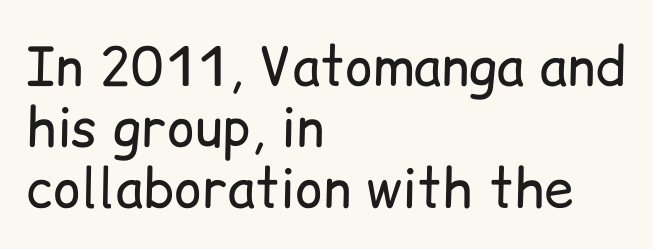
The image shows 53 px regular-weight sans-serif type, upright; set left-aligned, tight line spacing (1.15x), normal letter spacing, not underlined; low stroke contrast and a medium x-height.
